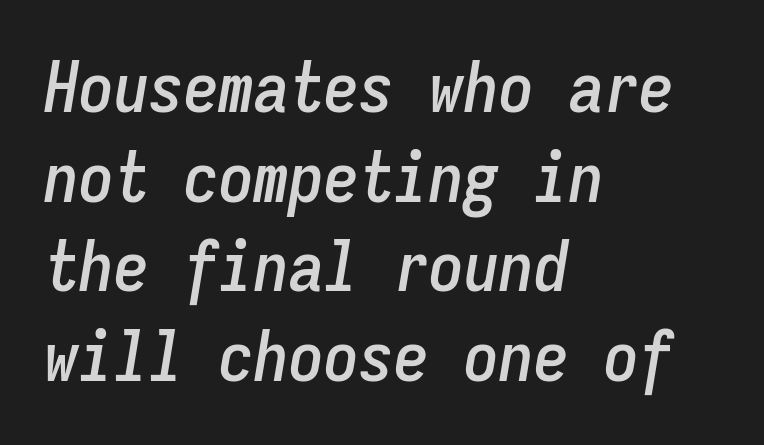
{"italic": "yes", "lean": "right", "slant_degrees": 9, "width": "condensed", "stroke_contrast": "low", "x_height": "medium", "monospaced": "yes", "underline": "no", "align": "left", "line_spacing": "normal", "line_spacing_ratio": 1.28, "letter_spacing": "normal", "letter_spacing_em": 0.0, "glyph_px": 70}
